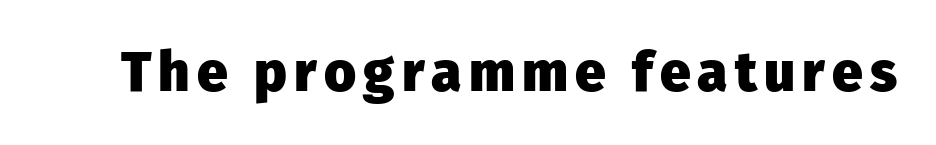
The image shows 55 px heavy sans-serif type, upright; set not underlined; low stroke contrast and a medium x-height.
